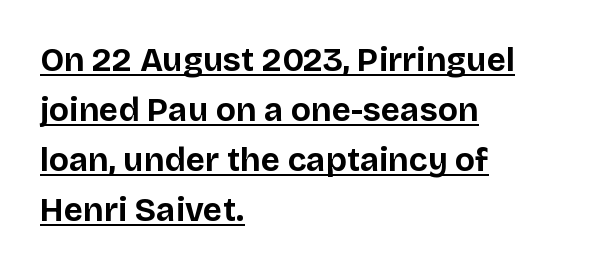
The image shows 33 px bold sans-serif type, upright; set left-aligned, normal line spacing (1.52x), normal letter spacing, underlined; low stroke contrast and a large x-height.
